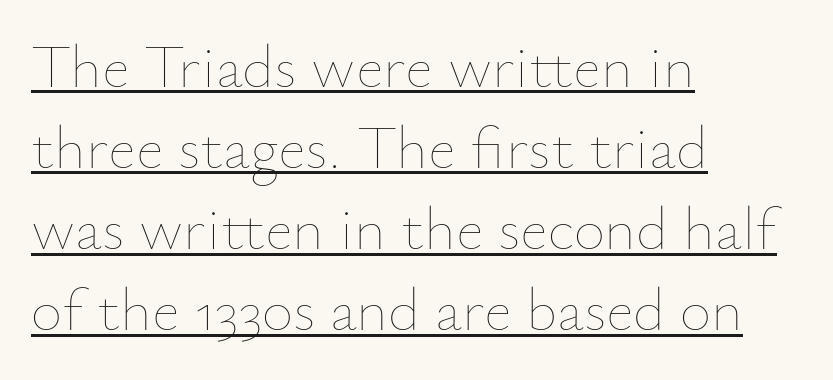
Characters remain perfectly vertical along every line. You could call the tracking neutral — neither tight nor loose. Note the varied advance widths — an 'i' is clearly narrower than an 'm'. The paragraph shown leans on its left margin. Summary of vertical rhythm: regular, with standard interline spacing. Looks like someone drew a line under every word here.
